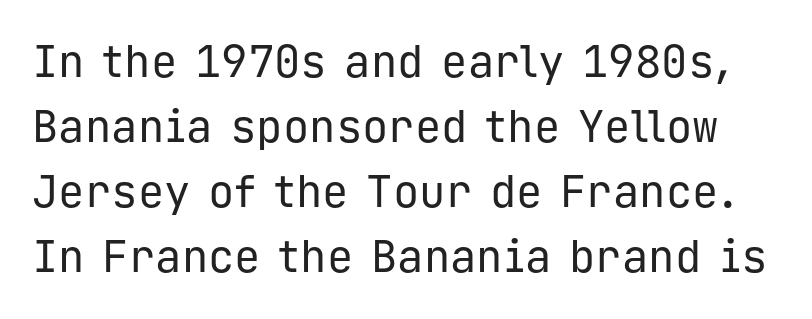
The image shows 44 px regular-weight sans-serif type, upright, monospaced; set normal line spacing (1.48x), normal letter spacing, not underlined; low stroke contrast and a medium x-height.
